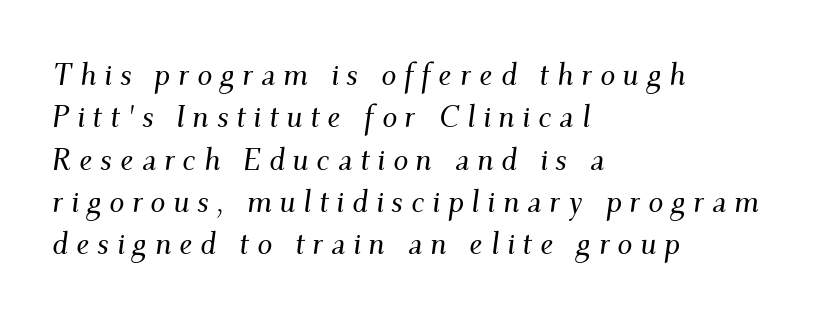
{"serif": "yes", "italic": "yes", "lean": "right", "slant_degrees": 9, "width": "normal", "stroke_contrast": "medium", "x_height": "small", "monospaced": "no", "underline": "no", "align": "left", "line_spacing": "normal", "line_spacing_ratio": 1.41, "letter_spacing": "wide", "letter_spacing_em": 0.26, "glyph_px": 30}
